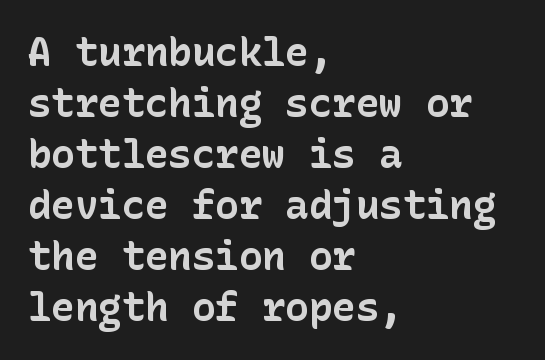
Q: Is the text bold? A: Yes.
Q: Is the text italic (slanted)? A: No, it is upright.
Q: Is the typeface a serif or a sans-serif typeface? A: Sans-serif.
Q: Is the text underlined? A: No.
Q: How is the paragraph aligned? A: Left-aligned.
Q: Is the spacing between letters normal or unusually wide? A: Normal.
Q: Is the spacing between lines tight, normal or loose? A: Normal.
Q: Width (condensed, normal, or wide)? A: Normal.
Q: Stroke contrast? A: Low.
Q: x-height? A: Medium.
